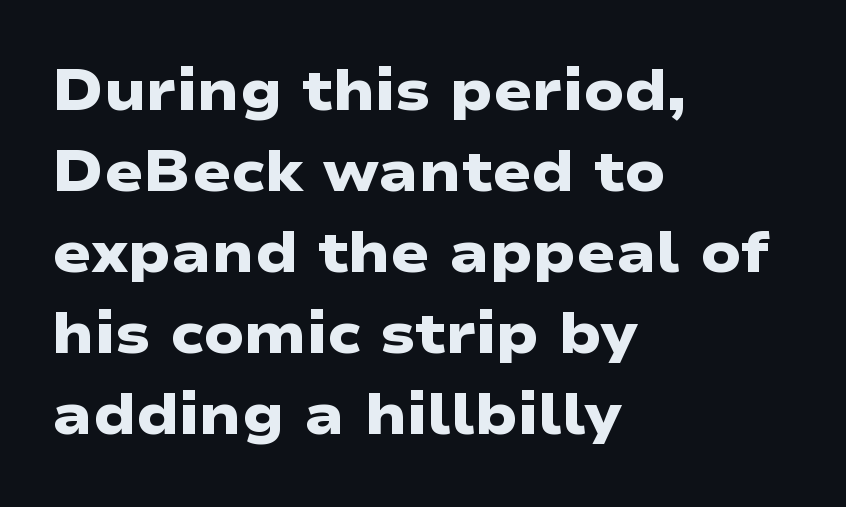
{"serif": "no", "bold": "yes", "weight": "heavy", "width": "wide", "stroke_contrast": "low", "x_height": "medium", "monospaced": "no", "underline": "no", "align": "left", "line_spacing": "normal", "line_spacing_ratio": 1.42, "letter_spacing": "normal", "letter_spacing_em": 0.0, "glyph_px": 57}
